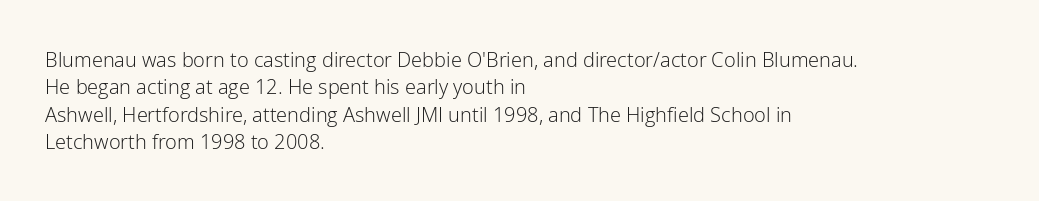
Q: Is the text bold? A: No.
Q: Is the text italic (slanted)? A: No, it is upright.
Q: Is the text underlined? A: No.
Q: How is the paragraph aligned? A: Left-aligned.
Q: Is the spacing between letters normal or unusually wide? A: Normal.
Q: Is the spacing between lines tight, normal or loose? A: Normal.
